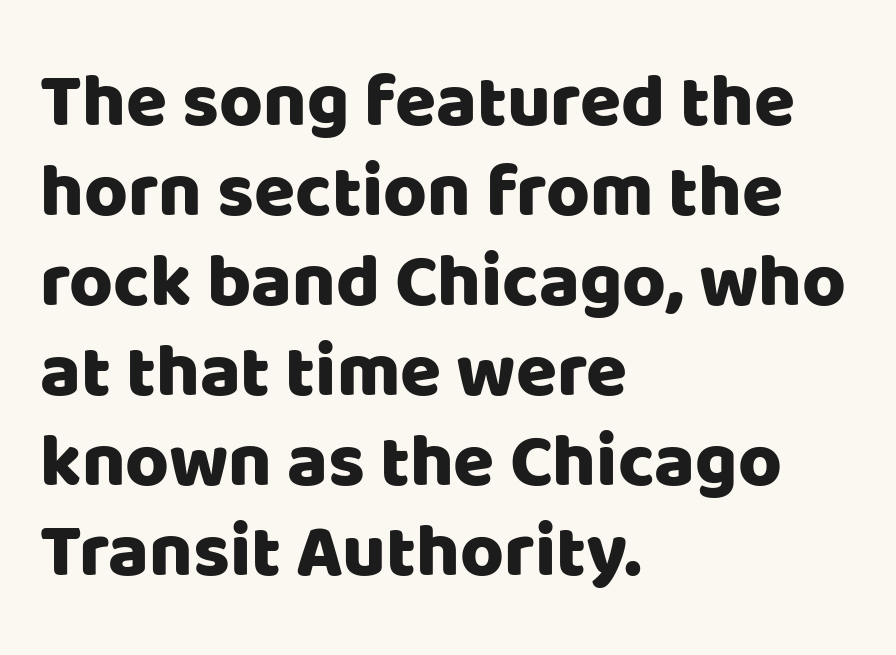
Q: Is the text italic (slanted)? A: No, it is upright.
Q: Is the typeface a serif or a sans-serif typeface? A: Sans-serif.
Q: Is the text underlined? A: No.
Q: How is the paragraph aligned? A: Left-aligned.
Q: Is the spacing between letters normal or unusually wide? A: Normal.
Q: Width (condensed, normal, or wide)? A: Normal.
Q: Stroke contrast? A: Low.
Q: x-height? A: Large.
Q: Monospaced? A: No.
